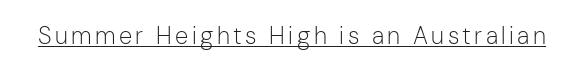
The image shows 24 px text type, upright; set underlined.
